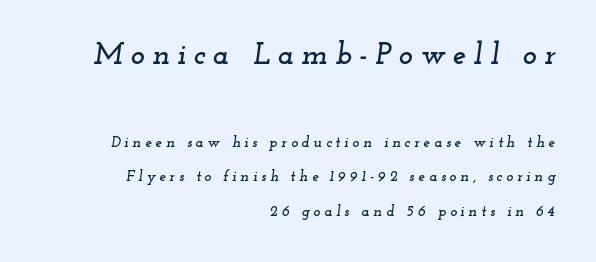
Q: Is the text italic (slanted)? A: Yes, it leans right by about 12 degrees.
Q: Is the typeface a serif or a sans-serif typeface? A: Serif.
Q: Is the text underlined? A: No.
Q: How is the paragraph aligned? A: Right-aligned.
Q: Is the spacing between letters normal or unusually wide? A: Unusually wide.
Q: Is the spacing between lines tight, normal or loose? A: Loose.
Q: Which block of text is set in a larger size, the first (top) or the second (bottom)? A: The first (top) one.
Q: Width (condensed, normal, or wide)? A: Wide.
Q: Stroke contrast? A: Low.
Q: x-height? A: Small.
Q: Monospaced? A: No.
